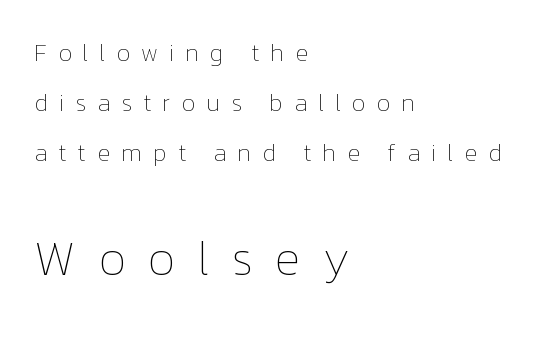
Interline gaps are noticeably wide in this sample. These glyphs show unthickened strokes, regular width or finer. Two sizes are in play, and the larger belongs to the second block. Every stem runs plumb, perpendicular to the baseline.
